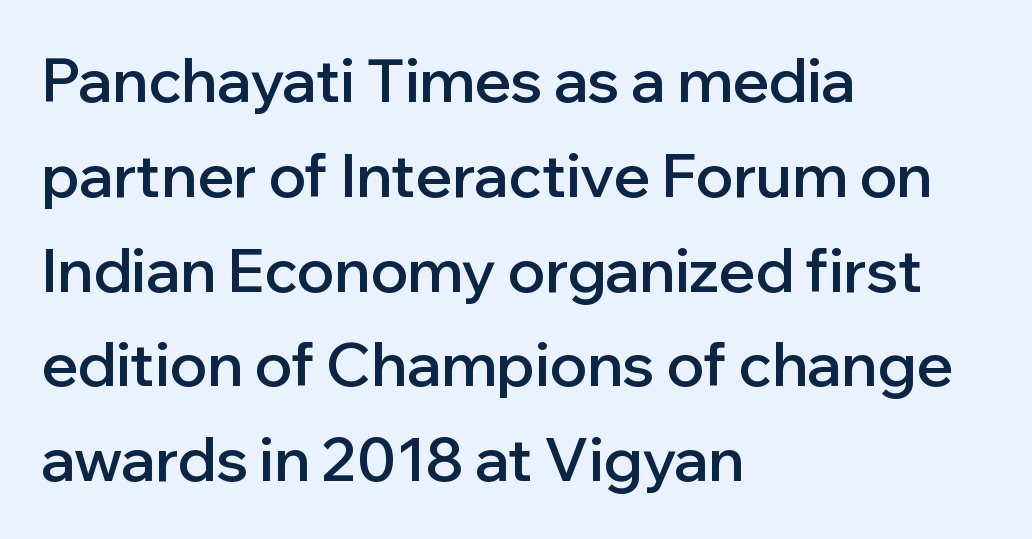
The passage shown stacks its lines at a standard gap. The designer went with a sans here, leaving each stem footless. The typesetting leans somewhat heavy: a semibold. The passage shown has conventional tracking throughout.
